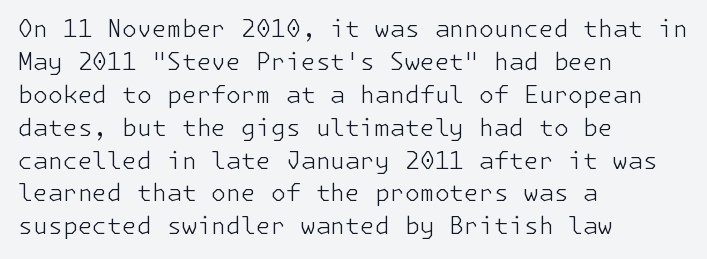
{"italic": "no", "bold": "no", "underline": "no", "align": "left", "line_spacing": "normal", "line_spacing_ratio": 1.37, "letter_spacing": "normal", "letter_spacing_em": 0.0, "glyph_px": 24}
